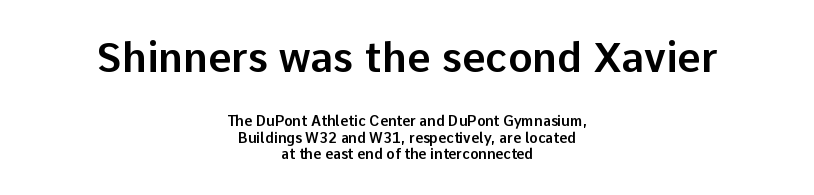
{"serif": "no", "italic": "no", "width": "normal", "stroke_contrast": "low", "x_height": "medium", "monospaced": "no", "underline": "no", "align": "center", "line_spacing_ratio": 1.16, "letter_spacing": "normal", "letter_spacing_em": 0.0, "larger_block": "first", "size_ratio": 2.93, "glyph_px": 41}
